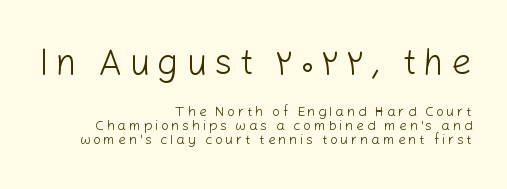
The typography opts for an upright posture over an oblique one. These lines are set flush right with a ragged left edge. Type size steps down from the first block to the second. Proportional: the letters do not fall into vertical columns. Only glyphs here, with clear space below each row. How would I describe the line gaps? Narrow and economical.
